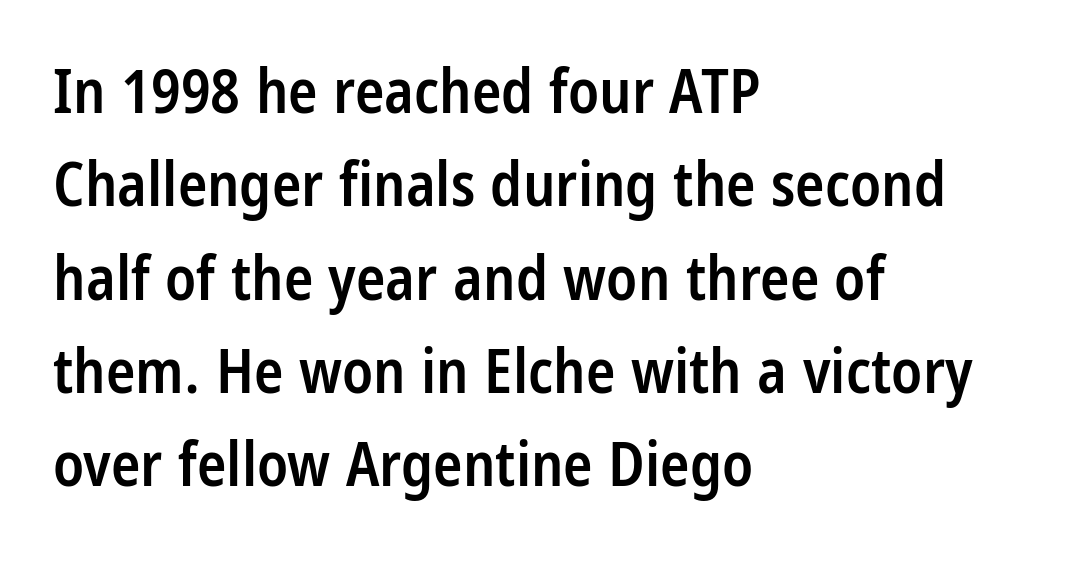
{"serif": "no", "italic": "no", "bold": "semi", "weight": "semibold", "width": "condensed", "stroke_contrast": "low", "x_height": "large", "monospaced": "no", "underline": "no", "align": "left", "line_spacing": "normal", "line_spacing_ratio": 1.53, "letter_spacing": "normal", "letter_spacing_em": 0.0, "glyph_px": 61}
